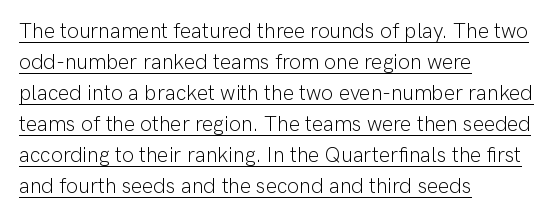
The image shows 21 px text type, upright; set left-aligned, normal line spacing (1.48x), normal letter spacing, underlined.
